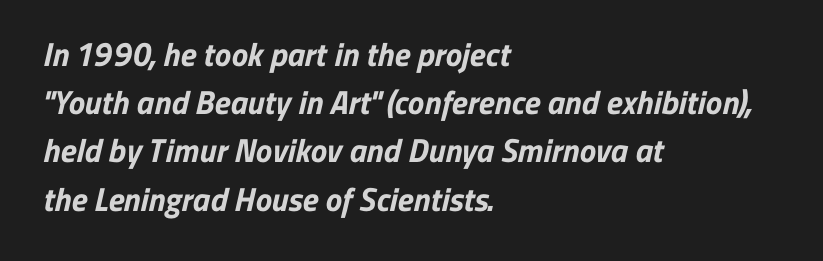
{"serif": "no", "bold": "yes", "weight": "bold", "width": "normal", "stroke_contrast": "low", "x_height": "medium", "monospaced": "no", "underline": "no", "align": "left", "line_spacing": "normal", "line_spacing_ratio": 1.46, "letter_spacing": "normal", "letter_spacing_em": 0.0, "glyph_px": 33}
